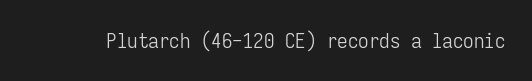
Q: Is the text bold? A: No.
Q: Is the text italic (slanted)? A: No, it is upright.
Q: Is the text underlined? A: No.
Q: Is the spacing between letters normal or unusually wide? A: Normal.
